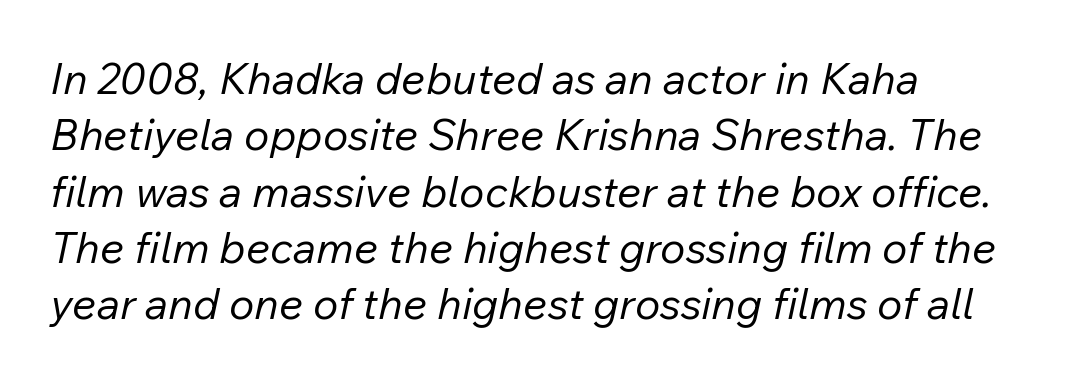
{"italic": "yes", "lean": "right", "slant_degrees": 12, "bold": "no", "weight": "regular", "width": "normal", "stroke_contrast": "low", "x_height": "medium", "monospaced": "no", "underline": "no", "align": "left", "line_spacing": "normal", "line_spacing_ratio": 1.31, "letter_spacing": "normal", "letter_spacing_em": 0.0, "glyph_px": 43}
